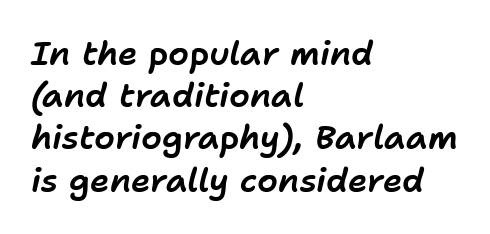
Q: Is the text italic (slanted)? A: Yes, it leans right by about 11 degrees.
Q: Is the text underlined? A: No.
Q: How is the paragraph aligned? A: Left-aligned.
Q: Is the spacing between letters normal or unusually wide? A: Normal.
Q: Is the spacing between lines tight, normal or loose? A: Normal.
Q: Width (condensed, normal, or wide)? A: Normal.
Q: Stroke contrast? A: Low.
Q: x-height? A: Medium.
Q: Monospaced? A: No.
